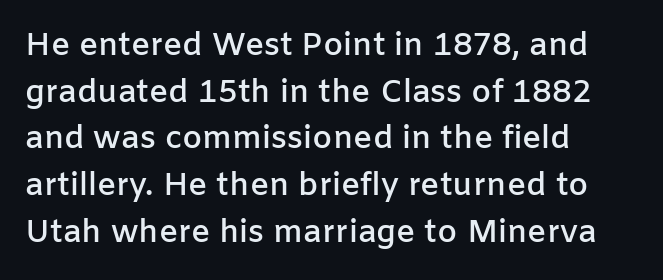
Q: Is the text bold? A: Semi-bold.
Q: Is the text italic (slanted)? A: No, it is upright.
Q: Is the typeface a serif or a sans-serif typeface? A: Sans-serif.
Q: Is the text underlined? A: No.
Q: How is the paragraph aligned? A: Left-aligned.
Q: Is the spacing between letters normal or unusually wide? A: Normal.
Q: Is the spacing between lines tight, normal or loose? A: Normal.
Q: Width (condensed, normal, or wide)? A: Normal.
Q: Stroke contrast? A: Low.
Q: x-height? A: Medium.
Q: Monospaced? A: No.
